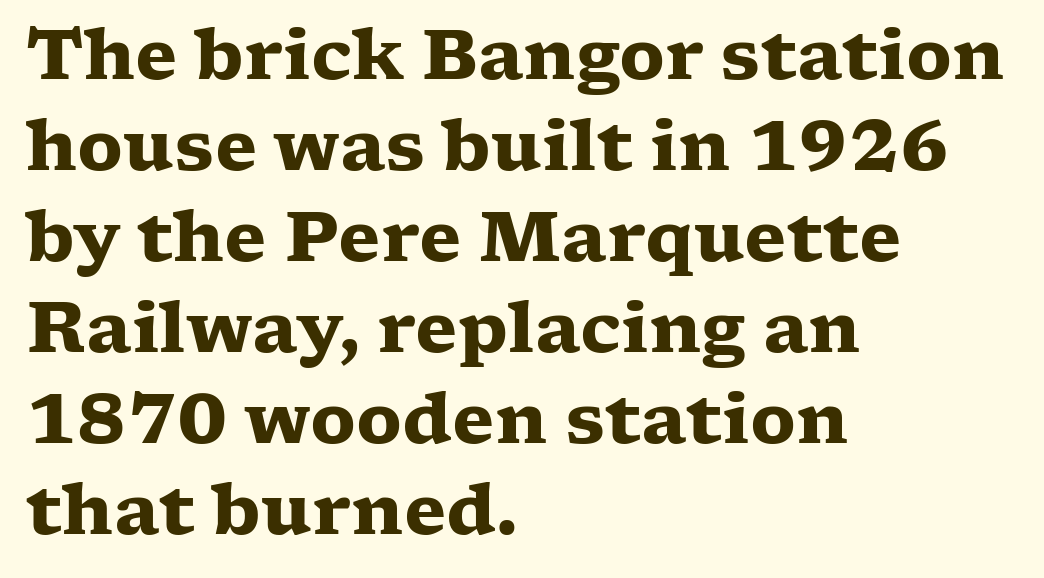
The image shows 69 px heavy, wide serif type, upright; set left-aligned, normal line spacing (1.32x), normal letter spacing, not underlined; low stroke contrast and a medium x-height.
